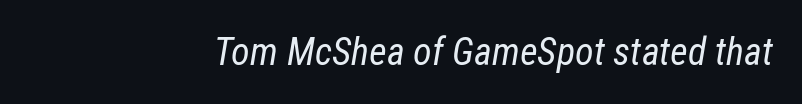
{"italic": "yes", "lean": "right", "slant_degrees": 12, "bold": "no", "weight": "regular", "width": "condensed", "stroke_contrast": "low", "x_height": "medium", "monospaced": "no", "underline": "no", "letter_spacing": "normal", "letter_spacing_em": 0.0, "glyph_px": 38}
